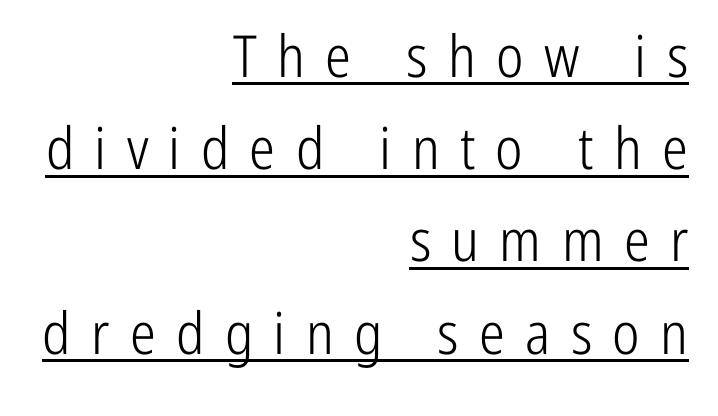
Character widths vary here, with narrow letters taking less room than wide ones. A typesetter would call this heavily tracked-out type. Summary of weight: not heavy and not bold. The compositor pushed each line to the right boundary. A baseline rule has been typeset under these characters.
